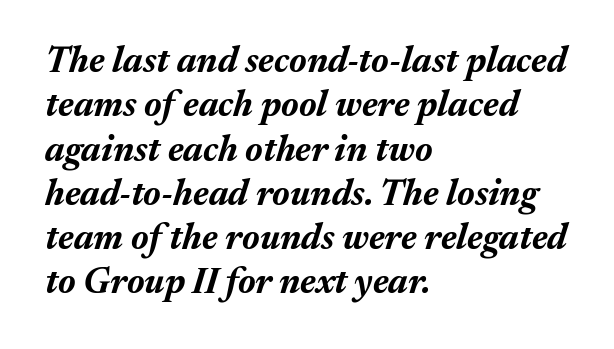
The image shows 36 px bold type, italic (leaning right); set left-aligned, line spacing 1.23x, normal letter spacing, not underlined; medium stroke contrast and a medium x-height.
